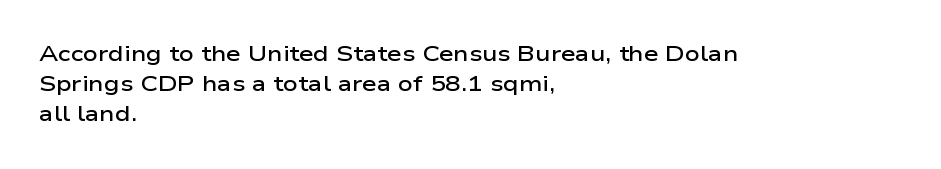
Vertical spacing — default. These lines stack with their left ends in a neat column. A typesetter would mark this as roman, not italic. Only glyphs here, with clear space below each row. What stands out about the letter spacing? Nothing — it is the standard amount.
